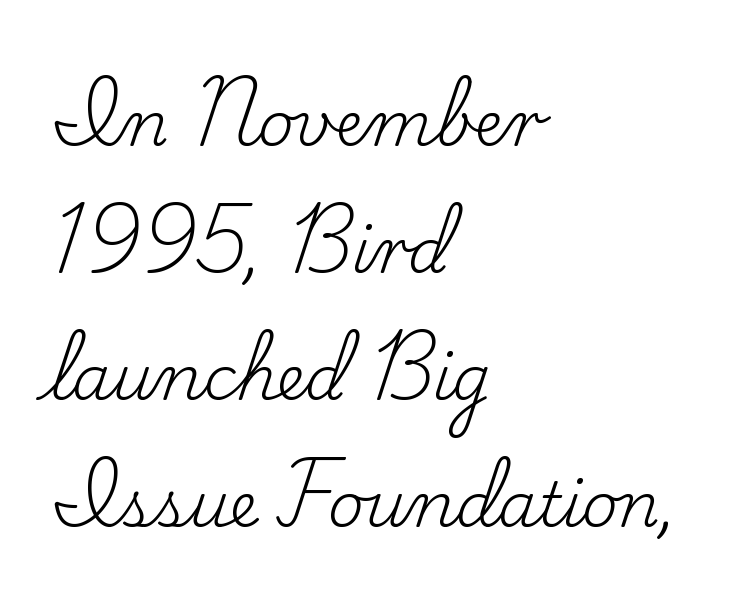
Q: Is the text bold? A: No.
Q: Is the text italic (slanted)? A: Yes.
Q: Is the typeface a serif or a sans-serif typeface? A: Serif.
Q: Is the text underlined? A: No.
Q: How is the paragraph aligned? A: Left-aligned.
Q: Is the spacing between letters normal or unusually wide? A: Normal.
Q: Is the spacing between lines tight, normal or loose? A: Loose.
Q: Width (condensed, normal, or wide)? A: Normal.
Q: Stroke contrast? A: Low.
Q: x-height? A: Small.
Q: Monospaced? A: No.
